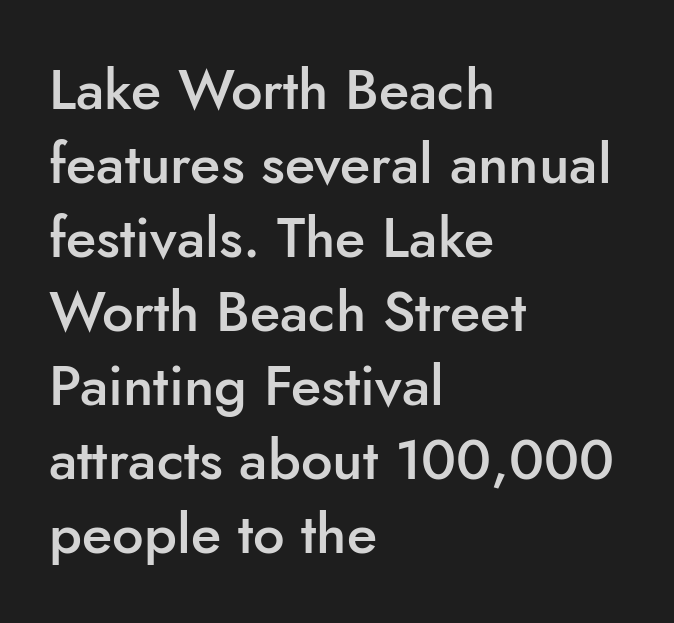
{"serif": "no", "italic": "no", "bold": "semi", "weight": "semibold", "width": "normal", "stroke_contrast": "low", "x_height": "small", "monospaced": "no", "underline": "no", "align": "left", "line_spacing": "normal", "line_spacing_ratio": 1.32, "letter_spacing": "normal", "letter_spacing_em": 0.0, "glyph_px": 56}
